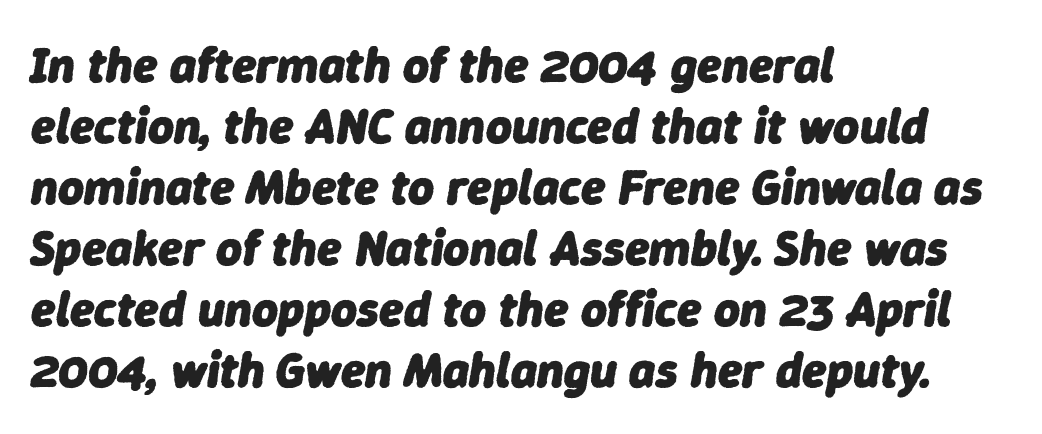
{"italic": "yes", "lean": "right", "slant_degrees": 9, "bold": "yes", "weight": "heavy", "width": "normal", "stroke_contrast": "low", "x_height": "medium", "monospaced": "no", "underline": "no", "align": "left", "line_spacing_ratio": 1.22, "letter_spacing": "normal", "letter_spacing_em": 0.0, "glyph_px": 50}
